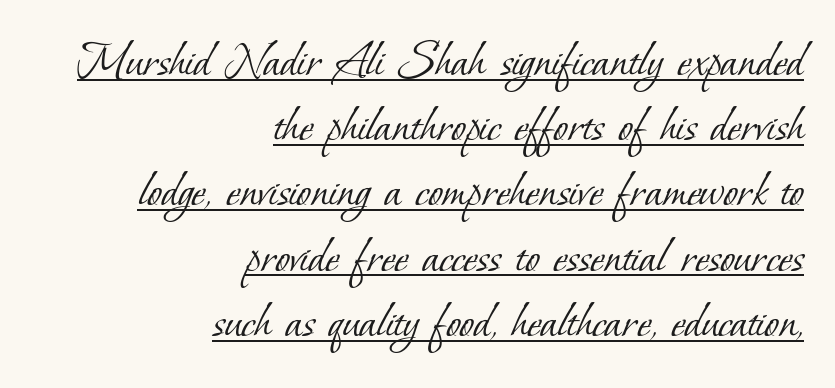
The line texture is even and compact thanks to regular tracking. The face used here is proportionally spaced, like ordinary book or web type. Caption: face not bold, strokes unweighted. The rendered words wear a rule along their underside. Horizontally, the lines are justified to the trailing edge only.
